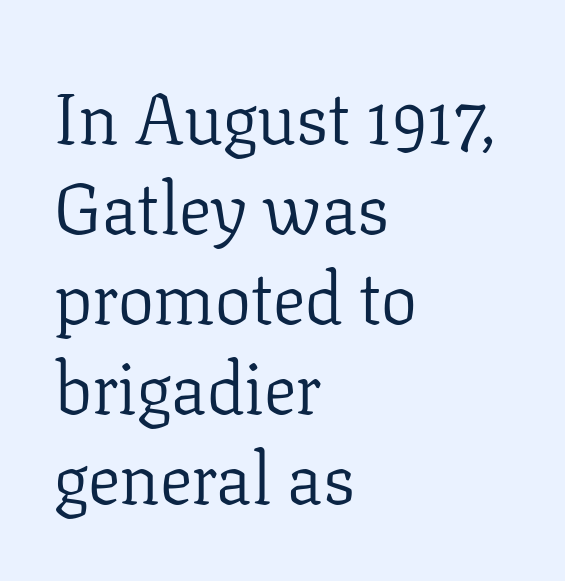
Q: Is the text bold? A: No.
Q: Is the text italic (slanted)? A: No, it is upright.
Q: Is the typeface a serif or a sans-serif typeface? A: Serif.
Q: Is the text underlined? A: No.
Q: How is the paragraph aligned? A: Left-aligned.
Q: Is the spacing between letters normal or unusually wide? A: Normal.
Q: Is the spacing between lines tight, normal or loose? A: Normal.
Q: Width (condensed, normal, or wide)? A: Normal.
Q: Stroke contrast? A: Low.
Q: x-height? A: Medium.
Q: Monospaced? A: No.
